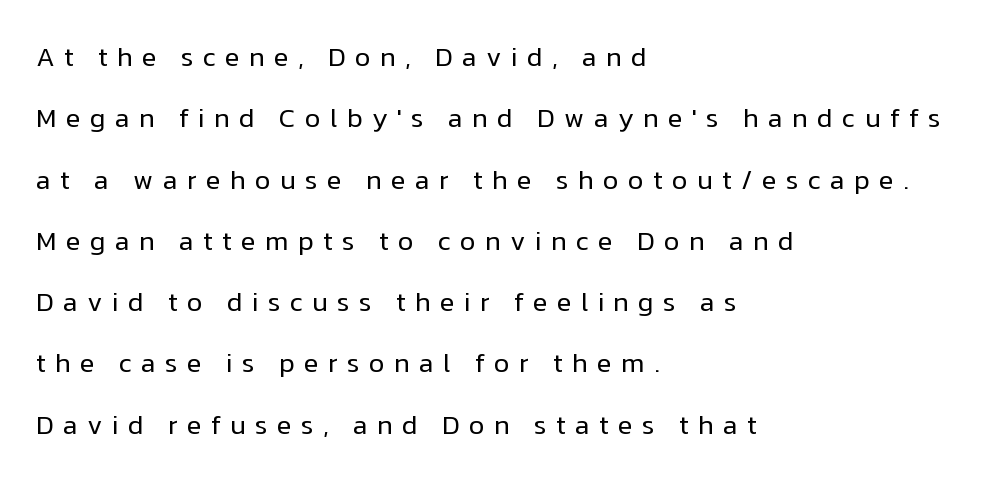
{"italic": "no", "bold": "no", "underline": "no", "align": "left", "line_spacing": "loose", "line_spacing_ratio": 2.27, "letter_spacing": "wide", "letter_spacing_em": 0.34, "glyph_px": 27}
